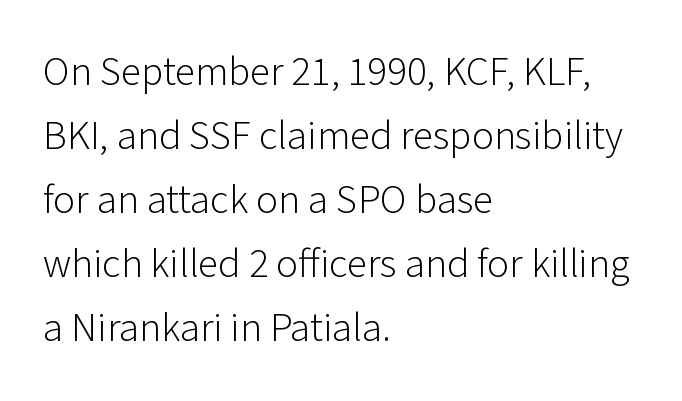
The cut favours lightness, reaching ordinary text weight at its darkest. The rendering keeps characters at their native spacing. The rag falls on the right side of this text block. The specimen omits any rule beneath the text block's lines. The rendering shows plain stroke endings on the letterforms — a sans-serif design.
